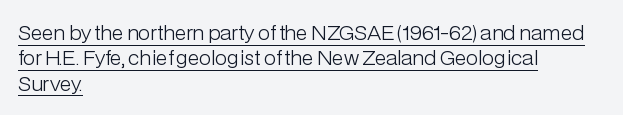
{"italic": "no", "bold": "no", "underline": "yes", "align": "left", "line_spacing": "normal", "line_spacing_ratio": 1.27, "letter_spacing": "normal", "letter_spacing_em": 0.0, "glyph_px": 20}
